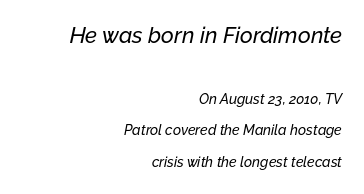
{"italic": "yes", "lean": "right", "slant_degrees": 12, "underline": "no", "align": "right", "line_spacing": "loose", "line_spacing_ratio": 2.27, "letter_spacing": "normal", "letter_spacing_em": 0.0, "larger_block": "first", "size_ratio": 1.57, "glyph_px": 22}
